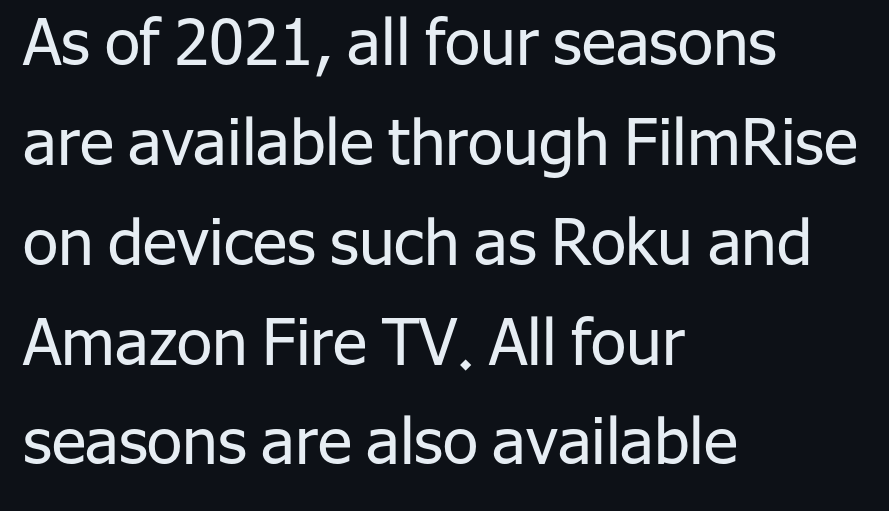
The text was rendered using a sans face with plain stroke endings. No letter is thick-stroked: the sample isn't bold. The rendering uses natural spacing where letterforms have individual widths. The rendering uses a moderate line-height, typical for paragraphs. Notice how the stems are strictly vertical — no italics here. Check under the words: just untouched page.
